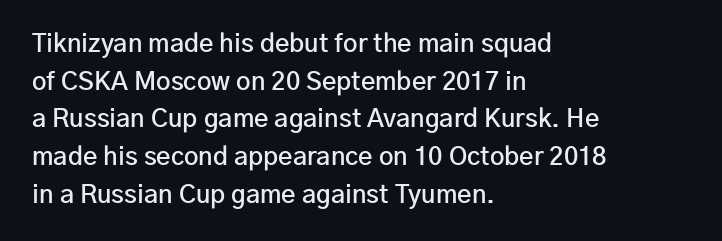
Q: Is the text bold? A: Semi-bold.
Q: Is the text italic (slanted)? A: No, it is upright.
Q: Is the text underlined? A: No.
Q: How is the paragraph aligned? A: Left-aligned.
Q: Is the spacing between letters normal or unusually wide? A: Normal.
Q: Is the spacing between lines tight, normal or loose? A: Normal.
